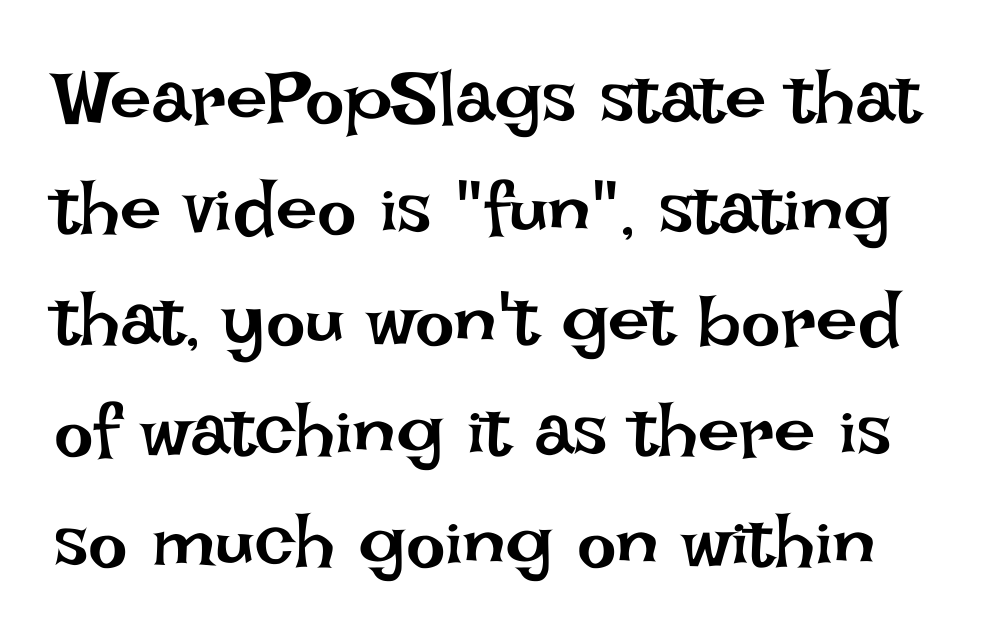
The image shows 74 px regular-weight type, upright; set normal line spacing (1.5x), normal letter spacing, not underlined; low stroke contrast and a large x-height.
